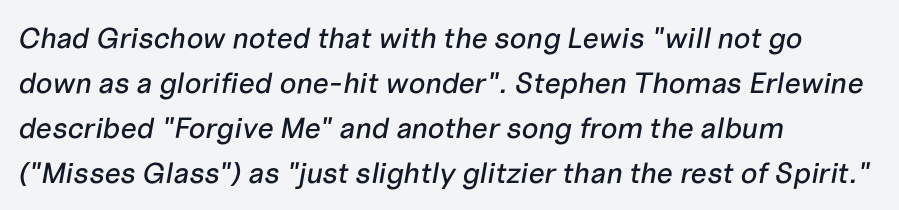
Plain, unruled lines of type. The typography opts for an oblique posture over an upright one. This block has exactly the height ordinary leading produces. Do the characters align in a grid? No, the font is proportional. The lines are quadded left.
